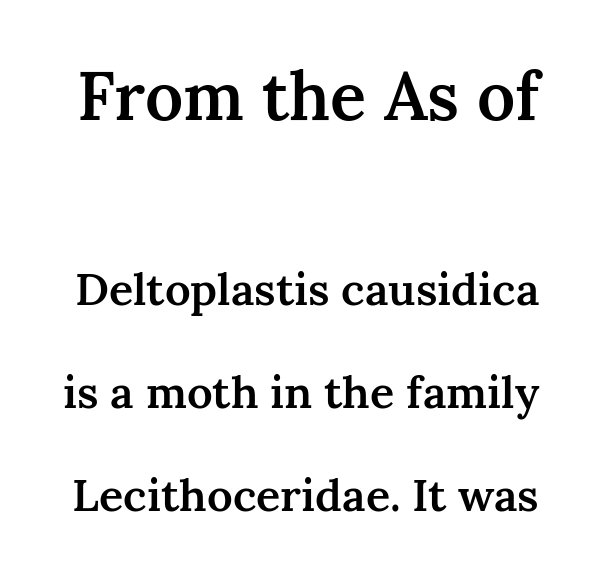
Quick note: underline off. The lettering holds an erect, upright posture throughout. Baseline-to-baseline distance is far greater than the letter height. Every letter is mildly thick-stroked: semibold rather than bold. Examine the stroke ends and you'll spot serifs. The type is set solid horizontally, with unmodified tracking.
